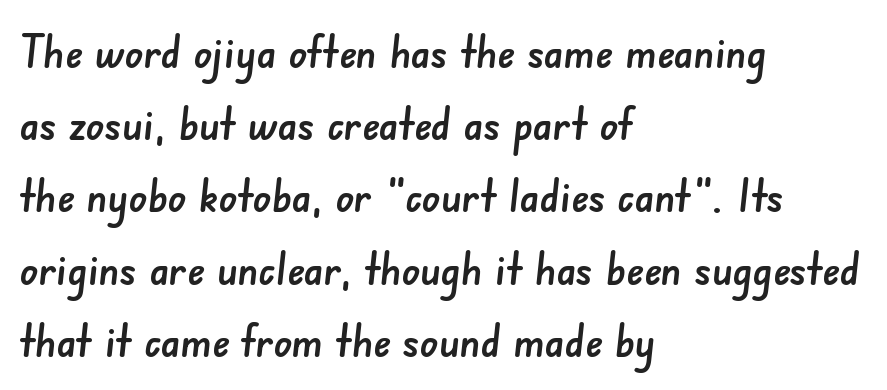
The image shows 46 px sans-serif type; set left-aligned, normal line spacing (1.57x), normal letter spacing, not underlined; low stroke contrast and a small x-height.
